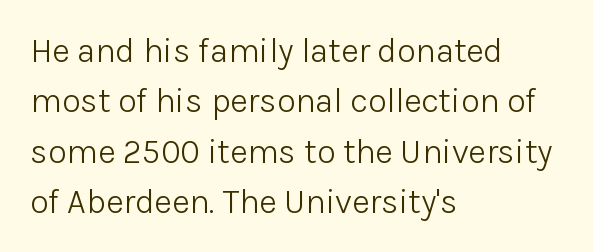
The area under the type is left untouched. Are there feet on the stems? There aren't — it's a sans. The lines in this sample share a left origin and differ only in where they stop. Vertically, the passage feels balanced, rows spaced as you'd expect.
